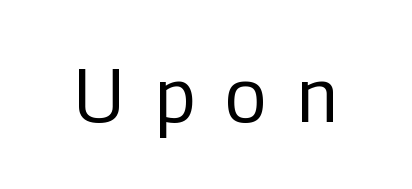
Q: Is the text bold? A: No.
Q: Is the text italic (slanted)? A: No, it is upright.
Q: Is the typeface a serif or a sans-serif typeface? A: Sans-serif.
Q: Is the text underlined? A: No.
Q: Is the spacing between letters normal or unusually wide? A: Unusually wide.
Q: Width (condensed, normal, or wide)? A: Condensed.
Q: Stroke contrast? A: Low.
Q: x-height? A: Medium.
Q: Monospaced? A: No.
